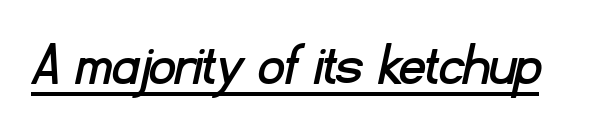
Q: Is the typeface a serif or a sans-serif typeface? A: Sans-serif.
Q: Is the text underlined? A: Yes.
Q: Is the spacing between letters normal or unusually wide? A: Normal.
Q: Width (condensed, normal, or wide)? A: Normal.
Q: Stroke contrast? A: Low.
Q: x-height? A: Small.
Q: Monospaced? A: No.
